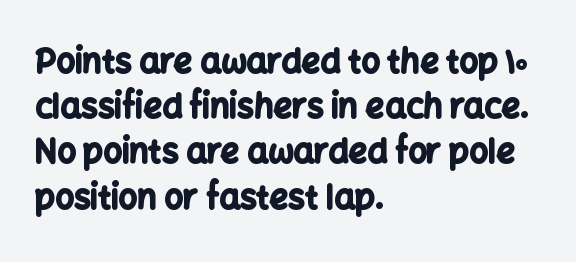
{"serif": "no", "italic": "no", "bold": "yes", "weight": "bold", "width": "normal", "stroke_contrast": "low", "x_height": "medium", "monospaced": "no", "underline": "no", "align": "left", "line_spacing": "normal", "line_spacing_ratio": 1.37, "letter_spacing": "normal", "letter_spacing_em": 0.0, "glyph_px": 33}
